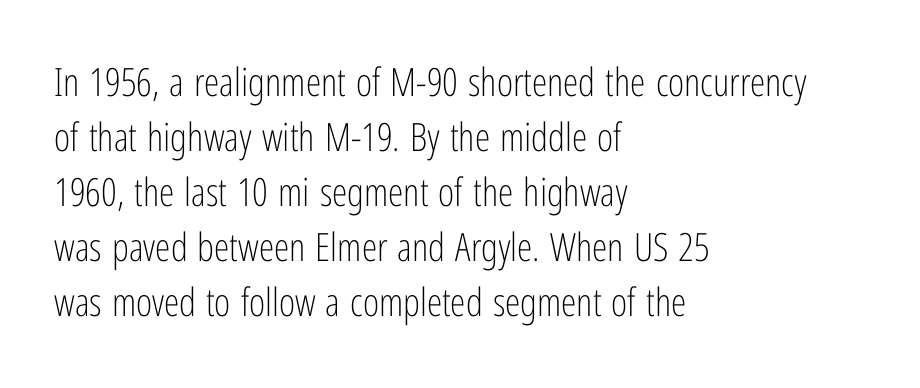
The image shows 39 px light, condensed sans-serif type, upright; set left-aligned, normal line spacing (1.41x), normal letter spacing, not underlined; low stroke contrast and a medium x-height.
